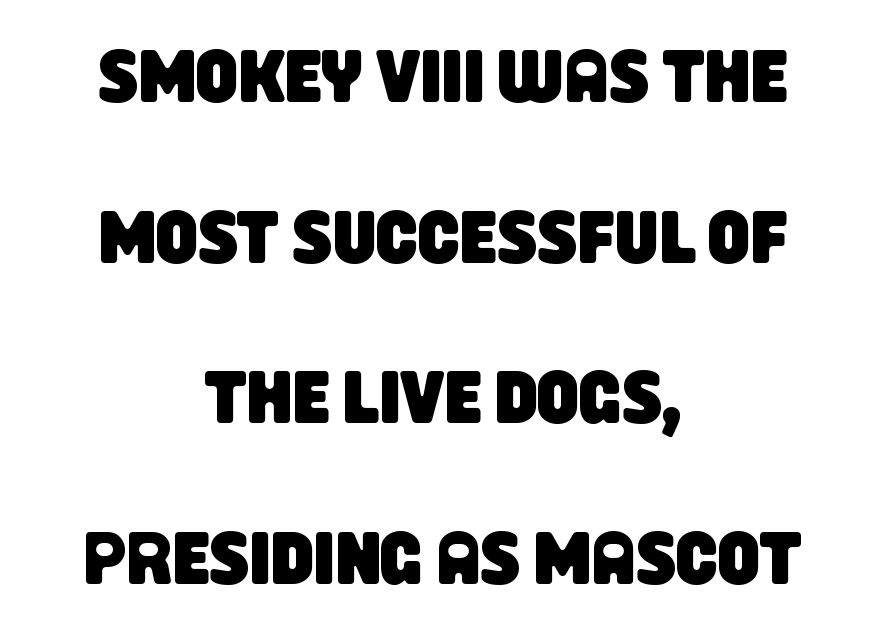
The image shows 74 px condensed sans-serif type; set centered, loose line spacing (2.17x), normal letter spacing, not underlined; low stroke contrast and a large x-height.
